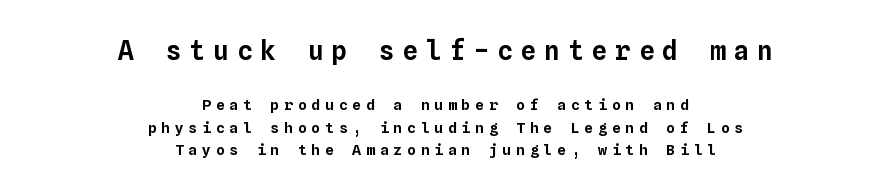
{"italic": "no", "underline": "no", "align": "center", "line_spacing": "normal", "line_spacing_ratio": 1.53, "letter_spacing": "wide", "letter_spacing_em": 0.31, "larger_block": "first", "size_ratio": 1.73, "glyph_px": 26}
